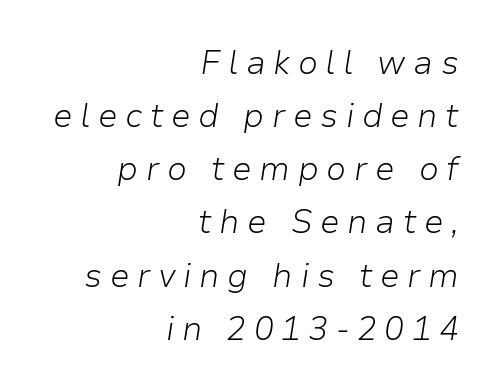
The axis of the letterforms is tilted away from vertical. A typesetter would call this proportional, since set widths differ per character. No word sits above an underline. Does the leading feel generous? No, just average.
